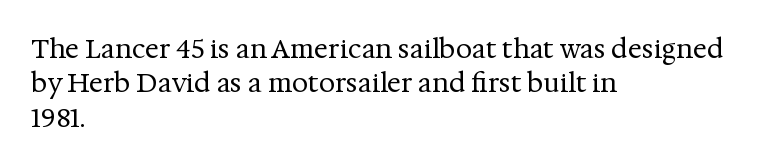
{"italic": "no", "bold": "no", "underline": "no", "align": "left", "line_spacing": "normal", "line_spacing_ratio": 1.32, "letter_spacing": "normal", "letter_spacing_em": 0.0, "glyph_px": 26}
